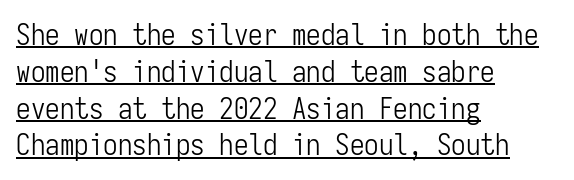
Q: Is the text bold? A: No.
Q: Is the text italic (slanted)? A: No, it is upright.
Q: Is the typeface a serif or a sans-serif typeface? A: Sans-serif.
Q: Is the text underlined? A: Yes.
Q: How is the paragraph aligned? A: Left-aligned.
Q: Is the spacing between letters normal or unusually wide? A: Normal.
Q: Is the spacing between lines tight, normal or loose? A: Normal.
Q: Width (condensed, normal, or wide)? A: Condensed.
Q: Stroke contrast? A: Low.
Q: x-height? A: Medium.
Q: Monospaced? A: Yes.
